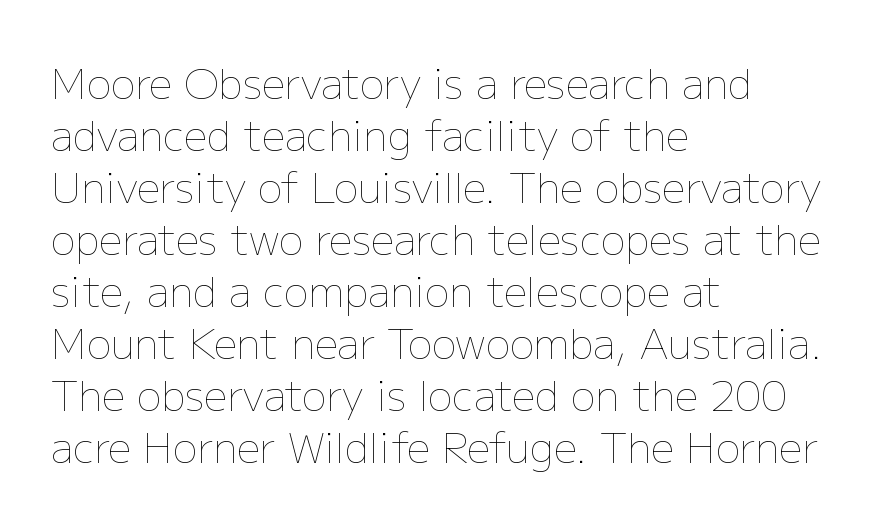
Is there any slant? The stems are plumb. Decoration check: the copy has no underline. Do the characters align in a grid? No, the font is proportional. This block has exactly the height ordinary leading produces. Horizontal alignment here is leftward, the default for most running prose.
